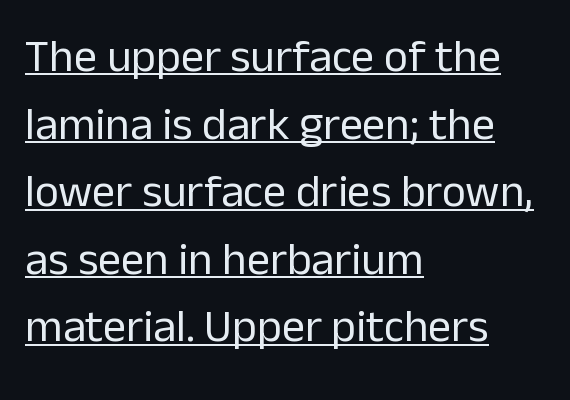
Q: Is the text bold? A: No.
Q: Is the text italic (slanted)? A: No, it is upright.
Q: Is the typeface a serif or a sans-serif typeface? A: Sans-serif.
Q: Is the text underlined? A: Yes.
Q: How is the paragraph aligned? A: Left-aligned.
Q: Is the spacing between letters normal or unusually wide? A: Normal.
Q: Is the spacing between lines tight, normal or loose? A: Normal.
Q: Width (condensed, normal, or wide)? A: Normal.
Q: Stroke contrast? A: Low.
Q: x-height? A: Medium.
Q: Monospaced? A: No.
